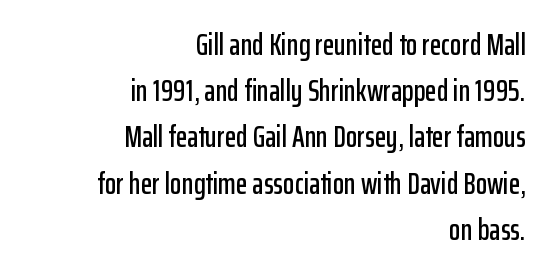
{"serif": "no", "italic": "no", "width": "condensed", "stroke_contrast": "low", "x_height": "medium", "monospaced": "no", "underline": "no", "align": "right", "line_spacing": "normal", "line_spacing_ratio": 1.54, "letter_spacing": "normal", "letter_spacing_em": 0.0, "glyph_px": 30}
